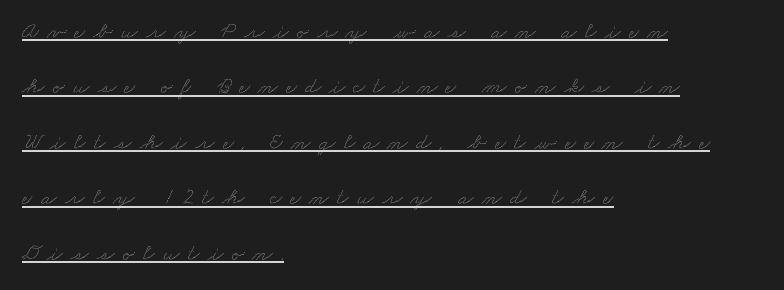
{"underline": "yes", "align": "left", "line_spacing": "loose", "line_spacing_ratio": 2.41, "letter_spacing": "wide", "letter_spacing_em": 0.36, "glyph_px": 23}
